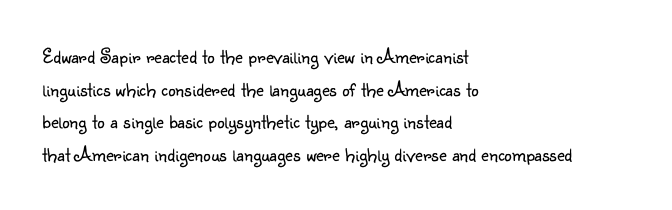
The image shows 21 px text type, upright; set left-aligned, normal line spacing (1.55x), normal letter spacing, not underlined.
